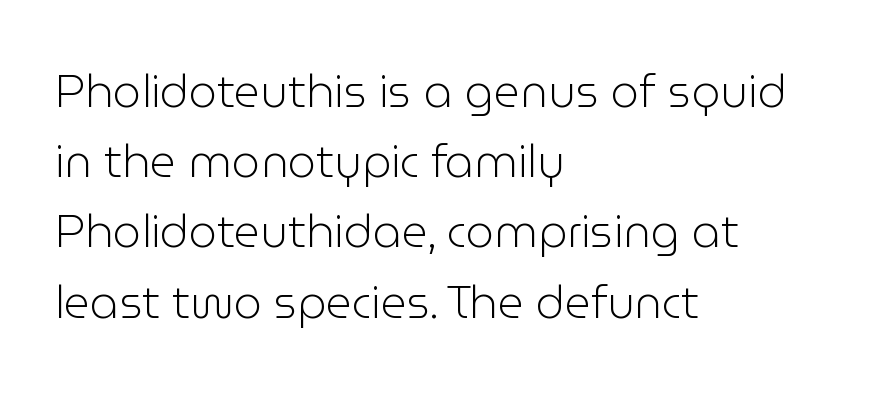
The image shows 45 px light sans-serif type, upright; set left-aligned, normal line spacing (1.56x), normal letter spacing, not underlined; low stroke contrast and a medium x-height.
